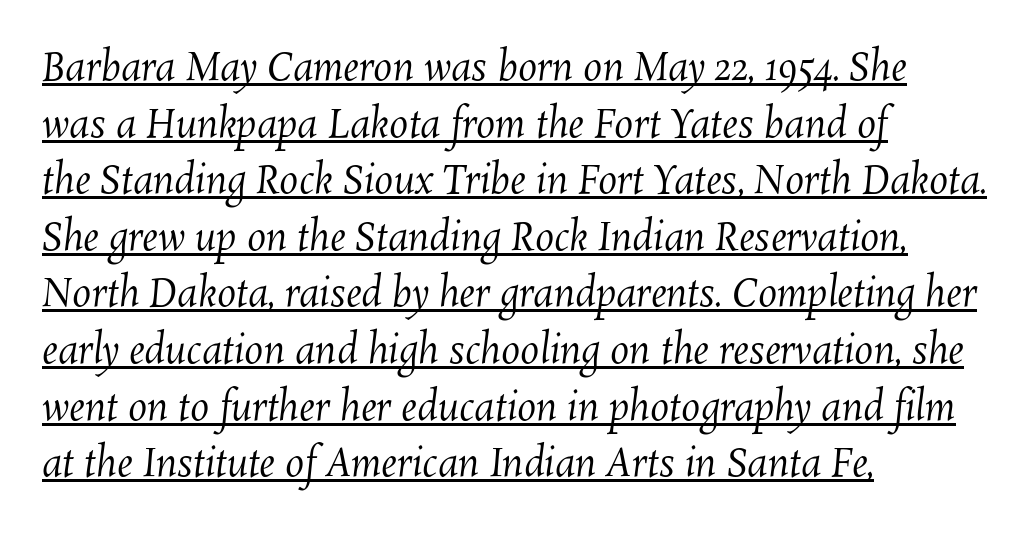
{"bold": "no", "weight": "regular", "width": "normal", "stroke_contrast": "medium", "x_height": "medium", "monospaced": "no", "underline": "yes", "align": "left", "line_spacing": "normal", "line_spacing_ratio": 1.49, "letter_spacing": "normal", "letter_spacing_em": 0.0, "glyph_px": 38}
